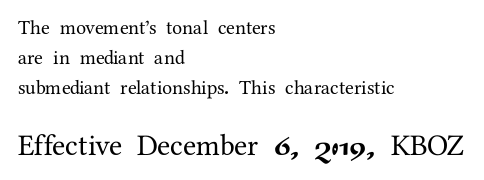
Default kerning and tracking; the words read as compact shapes. The rendering anchors every line to the left-hand side. Interline gaps are of average width in this sample. Visually, the bottom section dominates because its glyphs are scaled up. A roman cut, with each character standing at attention. The foot of each line stays bare and open.
